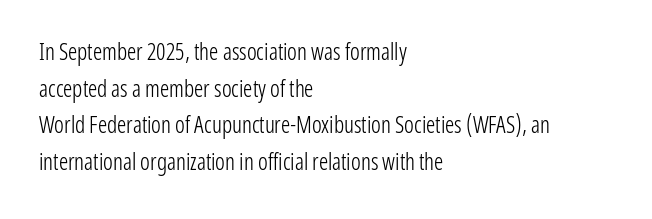
The image shows 23 px text type, upright; set left-aligned, normal line spacing (1.59x), normal letter spacing, not underlined.
